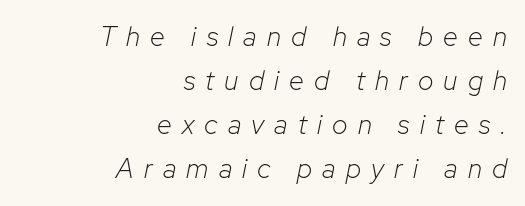
Weight: regular or lighter. The type is letterspaced generously, with wide tracking. The letters are slanted; this is an italic face. A flush-right, rag-left setting is used for this passage. Summary of vertical rhythm: regular, with standard interline spacing. Check under the words: just untouched page.
